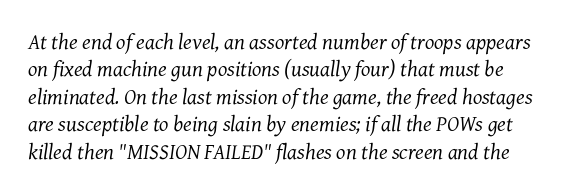
The cut favours lightness, reaching ordinary text weight at its darkest. Interline gaps are of average width in this sample. A typesetter would mark this as italic. The type is set solid horizontally, with unmodified tracking. Anything drawn beneath the words? Only blank space.
